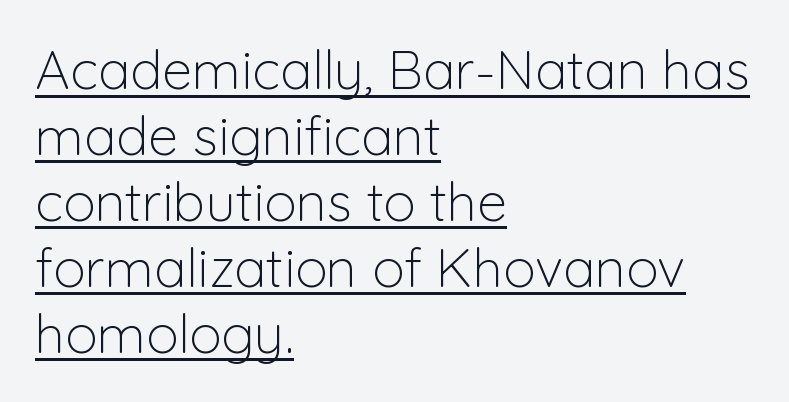
The lines are quadded left. The specimen includes a rule beneath the text block's lines. Is there any slant? The stems are plumb. Does the type have serifs? No, each stem ends abruptly. This sample has the flowing, uneven cadence of proportional lettering.
